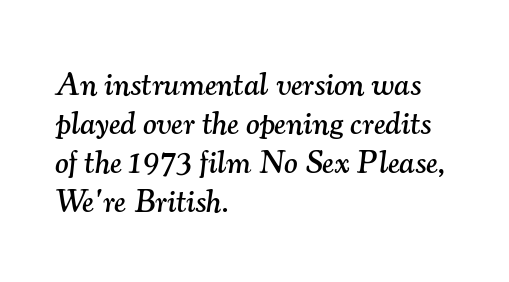
The image shows 32 px serif type, italic (leaning right); set left-aligned, line spacing 1.22x, normal letter spacing, not underlined; medium stroke contrast and a small x-height.
